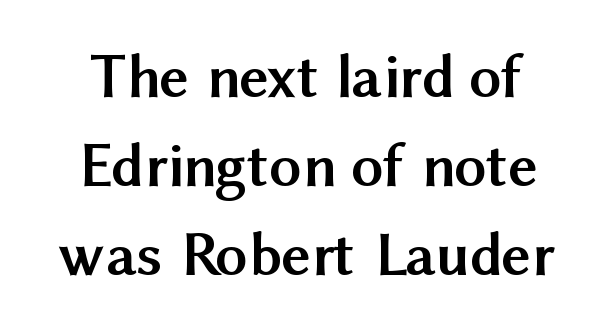
A typesetter would call this leading conventional body-copy spacing. Proportional: the letters do not fall into vertical columns. Stroke terminals: plain, sans-serif. Lines of text with bare space underneath. Pretty heavy lettering here — definitely bold. The axis of the letterforms is exactly vertical.
